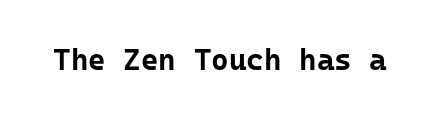
Has an underline been added? It has not. Does extra space separate the letters? No, they use regular spacing. Students, this is bold: see how much ink each stroke carries. Characters remain perfectly vertical along every line.
